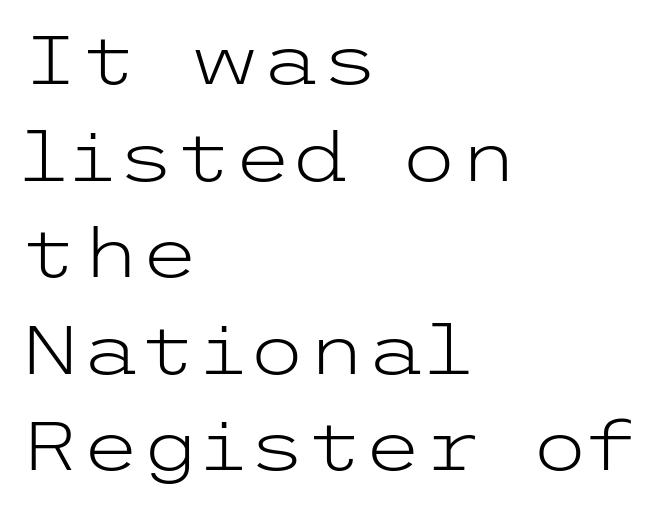
{"serif": "no", "italic": "no", "bold": "no", "weight": "light", "width": "wide", "stroke_contrast": "low", "x_height": "medium", "underline": "no", "align": "left", "line_spacing": "normal", "line_spacing_ratio": 1.42, "letter_spacing": "normal", "letter_spacing_em": 0.0, "glyph_px": 68}
